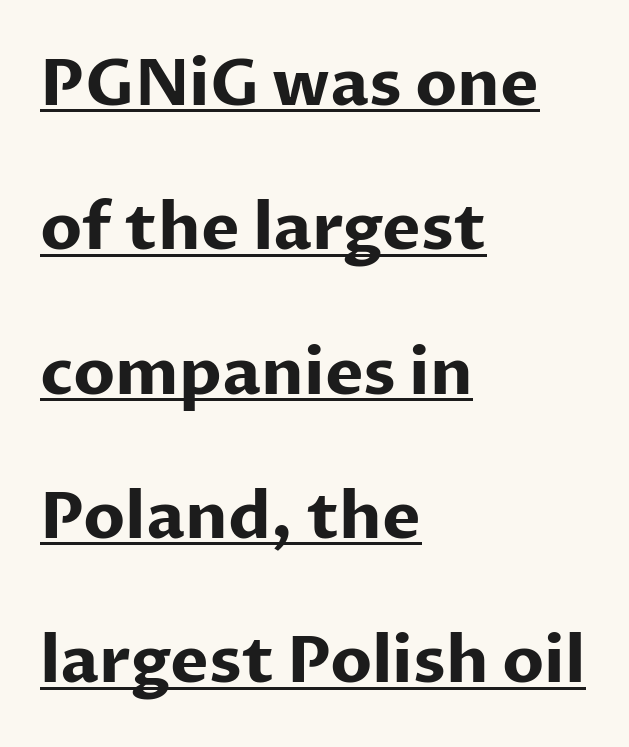
The rendering uses natural spacing where letterforms have individual widths. These lines carry a lot of weight — the face is fully bold. Vertical strokes here are truly vertical. A rule runs beneath these lines of type.
